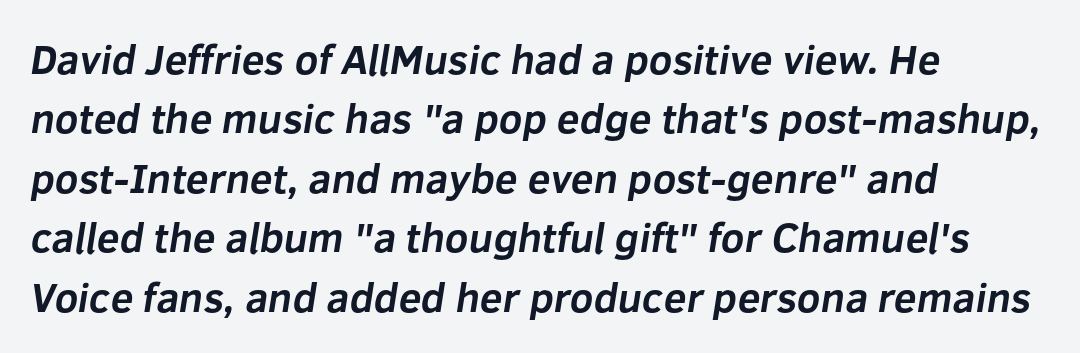
{"serif": "no", "bold": "yes", "weight": "bold", "width": "normal", "stroke_contrast": "low", "x_height": "medium", "monospaced": "no", "underline": "no", "align": "left", "line_spacing": "normal", "line_spacing_ratio": 1.45, "letter_spacing": "normal", "letter_spacing_em": 0.0, "glyph_px": 41}
